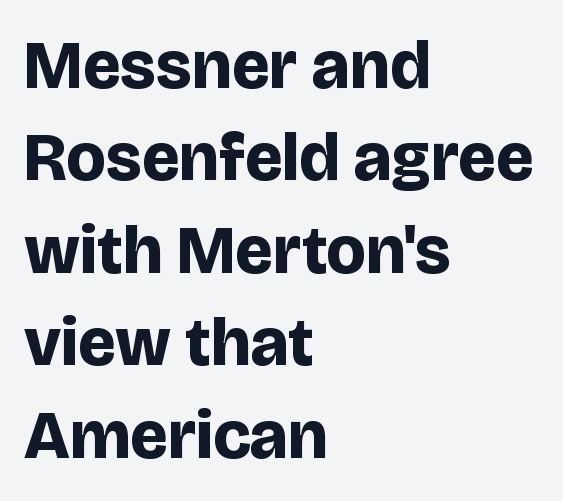
Q: Is the text bold? A: Yes.
Q: Is the text italic (slanted)? A: No, it is upright.
Q: Is the typeface a serif or a sans-serif typeface? A: Sans-serif.
Q: Is the text underlined? A: No.
Q: How is the paragraph aligned? A: Left-aligned.
Q: Is the spacing between letters normal or unusually wide? A: Normal.
Q: Is the spacing between lines tight, normal or loose? A: Normal.
Q: Width (condensed, normal, or wide)? A: Normal.
Q: Stroke contrast? A: Low.
Q: x-height? A: Large.
Q: Monospaced? A: No.
